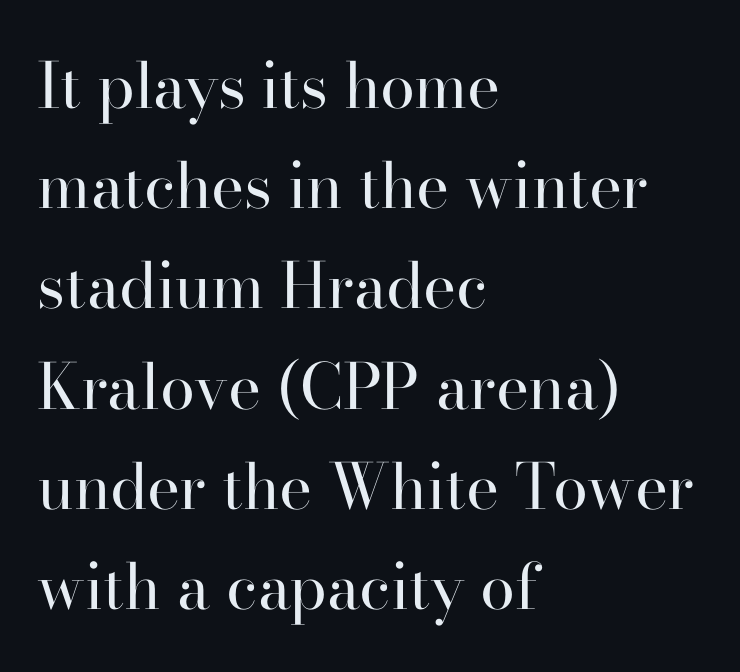
Q: Is the text bold? A: No.
Q: Is the text italic (slanted)? A: No, it is upright.
Q: Is the typeface a serif or a sans-serif typeface? A: Serif.
Q: Is the text underlined? A: No.
Q: How is the paragraph aligned? A: Left-aligned.
Q: Is the spacing between letters normal or unusually wide? A: Normal.
Q: Is the spacing between lines tight, normal or loose? A: Normal.
Q: Width (condensed, normal, or wide)? A: Normal.
Q: Stroke contrast? A: High.
Q: x-height? A: Small.
Q: Monospaced? A: No.
